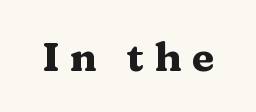
Q: Is the text bold? A: Yes.
Q: Is the text italic (slanted)? A: No, it is upright.
Q: Is the typeface a serif or a sans-serif typeface? A: Serif.
Q: Is the text underlined? A: No.
Q: Is the spacing between letters normal or unusually wide? A: Unusually wide.
Q: Width (condensed, normal, or wide)? A: Wide.
Q: Stroke contrast? A: Medium.
Q: x-height? A: Medium.
Q: Monospaced? A: No.
